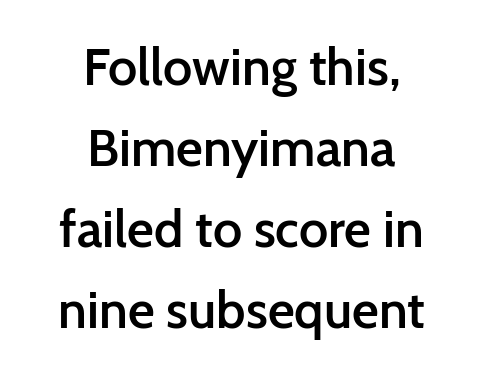
Q: Is the text bold? A: Semi-bold.
Q: Is the text italic (slanted)? A: No, it is upright.
Q: Is the typeface a serif or a sans-serif typeface? A: Sans-serif.
Q: Is the text underlined? A: No.
Q: How is the paragraph aligned? A: Centered.
Q: Is the spacing between letters normal or unusually wide? A: Normal.
Q: Is the spacing between lines tight, normal or loose? A: Normal.
Q: Width (condensed, normal, or wide)? A: Normal.
Q: Stroke contrast? A: Low.
Q: x-height? A: Medium.
Q: Monospaced? A: No.
